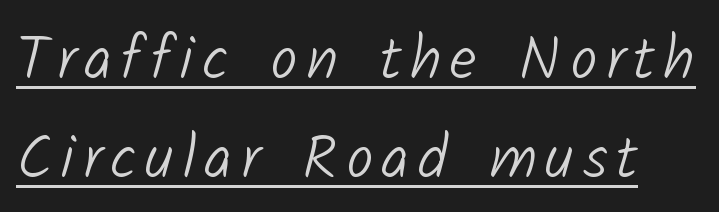
Q: Is the text bold? A: No.
Q: Is the typeface a serif or a sans-serif typeface? A: Sans-serif.
Q: Is the text underlined? A: Yes.
Q: Is the spacing between lines tight, normal or loose? A: Normal.
Q: Width (condensed, normal, or wide)? A: Normal.
Q: Stroke contrast? A: Low.
Q: x-height? A: Medium.
Q: Monospaced? A: No.
